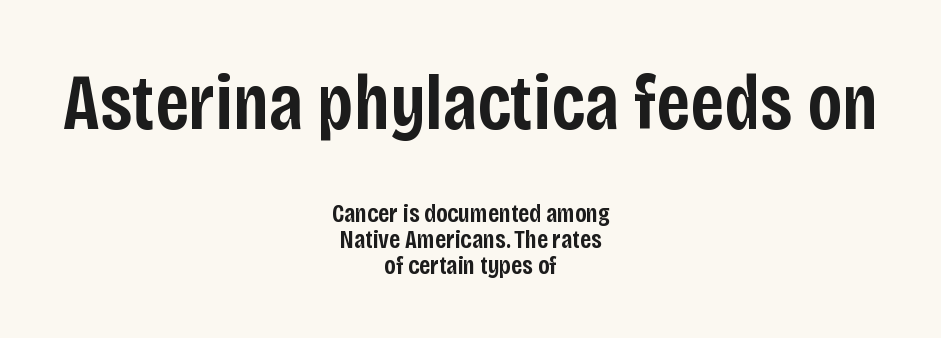
The image shows 79 px semibold, condensed sans-serif type, upright; set centered, tight line spacing (1.0x), normal letter spacing, not underlined; the first (top) block is 3.04x larger; low stroke contrast and a large x-height.
